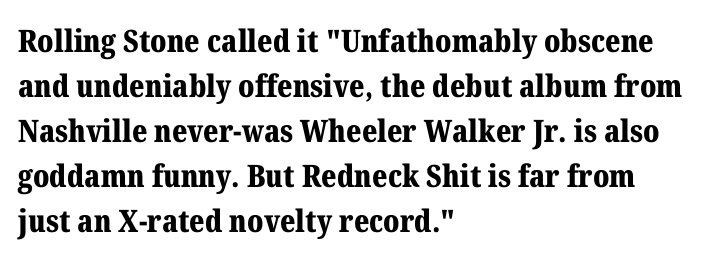
{"serif": "yes", "italic": "no", "bold": "yes", "weight": "bold", "width": "normal", "stroke_contrast": "medium", "x_height": "medium", "monospaced": "no", "underline": "no", "align": "left", "line_spacing": "normal", "line_spacing_ratio": 1.45, "letter_spacing": "normal", "letter_spacing_em": 0.0, "glyph_px": 31}
